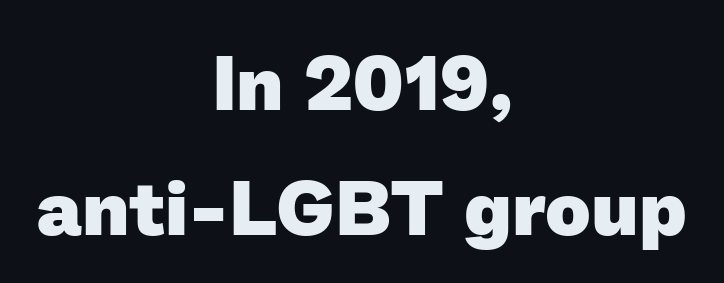
What's the leading like? Ordinary, nothing unusual. The space beneath each line is pristine and unruled. The letters advance in unequal steps, a hallmark of proportional type. Serifs: no, the terminals of the letterforms are clean.
